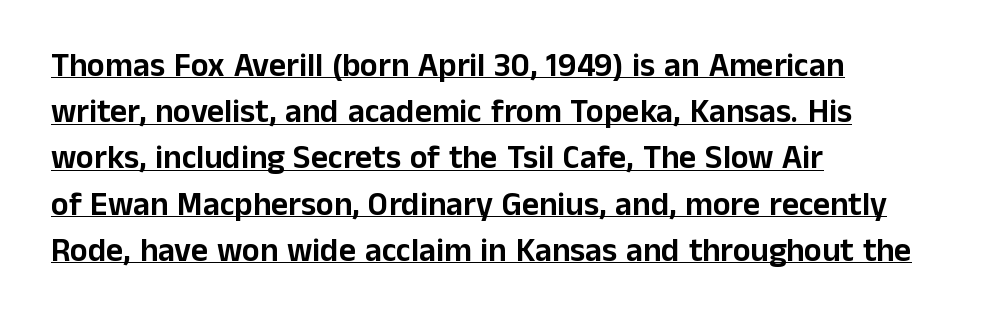
The image shows 33 px sans-serif type, upright; set left-aligned, normal line spacing (1.4x), normal letter spacing, underlined; low stroke contrast and a medium x-height.
